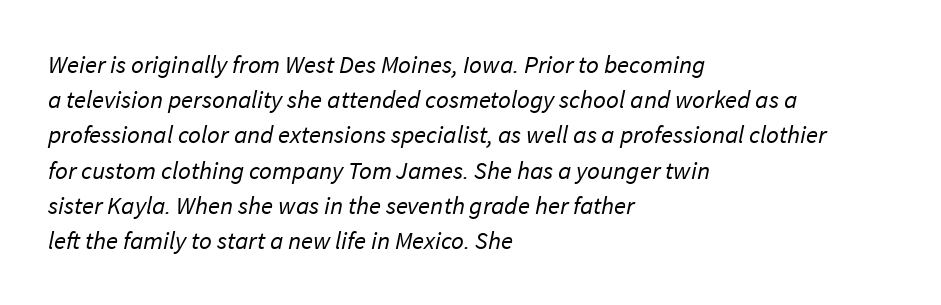
{"bold": "no", "underline": "no", "align": "left", "line_spacing": "normal", "line_spacing_ratio": 1.41, "letter_spacing": "normal", "letter_spacing_em": 0.0, "glyph_px": 25}
